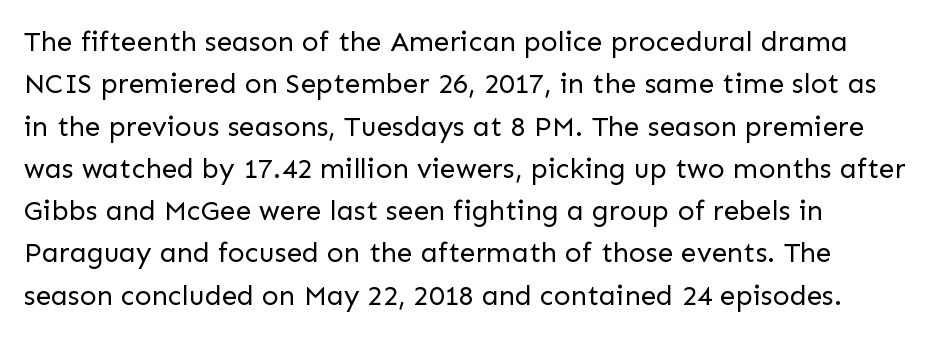
Alignment: flush left. Beneath every word, the page is bare. Successive baselines arrive at the customary interval. The rendering keeps characters at their native spacing. The glyphs in this specimen are sans serif. Note the varied advance widths — an 'i' is clearly narrower than an 'm'.
